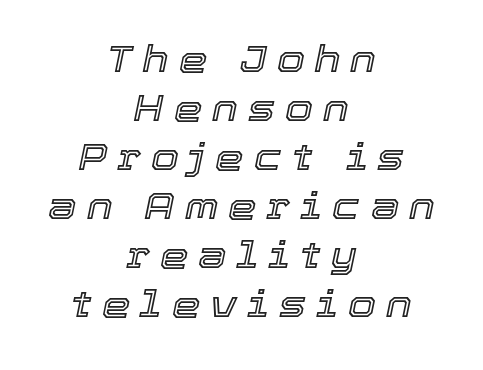
{"italic": "yes", "lean": "right", "slant_degrees": 12, "width": "normal", "x_height": "medium", "monospaced": "no", "underline": "no", "align": "center", "line_spacing": "normal", "line_spacing_ratio": 1.36, "letter_spacing": "wide", "letter_spacing_em": 0.28, "glyph_px": 36}
